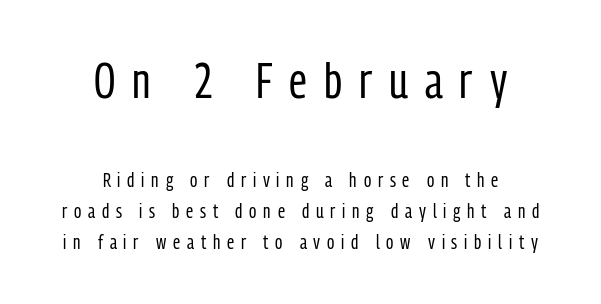
The image shows 50 px regular-weight, condensed sans-serif type, upright; set centered, normal line spacing (1.56x), unusually wide letter spacing (+0.34 em), not underlined; the first (top) block is 2.5x larger; low stroke contrast and a medium x-height.
